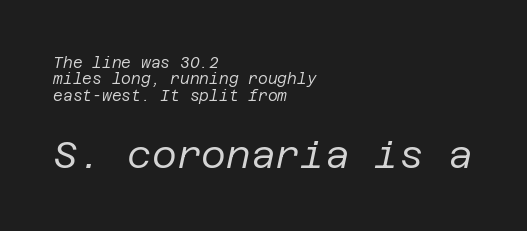
{"italic": "yes", "lean": "right", "slant_degrees": 12, "bold": "no", "weight": "regular", "width": "normal", "stroke_contrast": "low", "x_height": "large", "underline": "no", "align": "left", "line_spacing": "tight", "line_spacing_ratio": 1.09, "letter_spacing": "normal", "letter_spacing_em": 0.0, "larger_block": "second", "size_ratio": 2.53, "glyph_px": 38}
